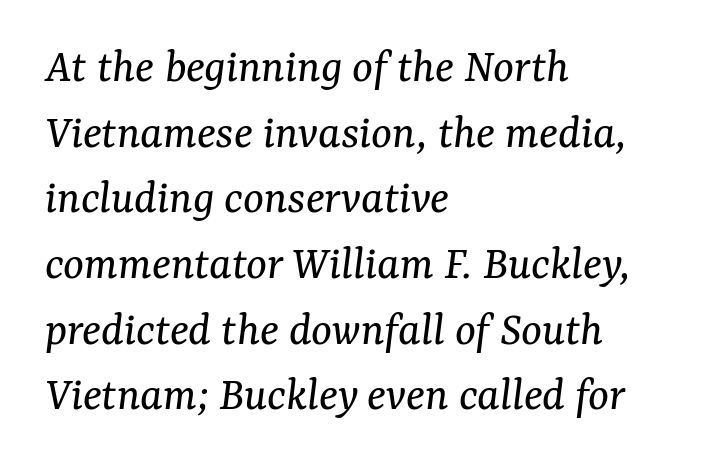
The weight tops out at a normal text grade. Posture: slanted. Each word holds together tightly as a unit, with standard inter-letter gaps. Vertically, the passage feels balanced, rows spaced as you'd expect.
